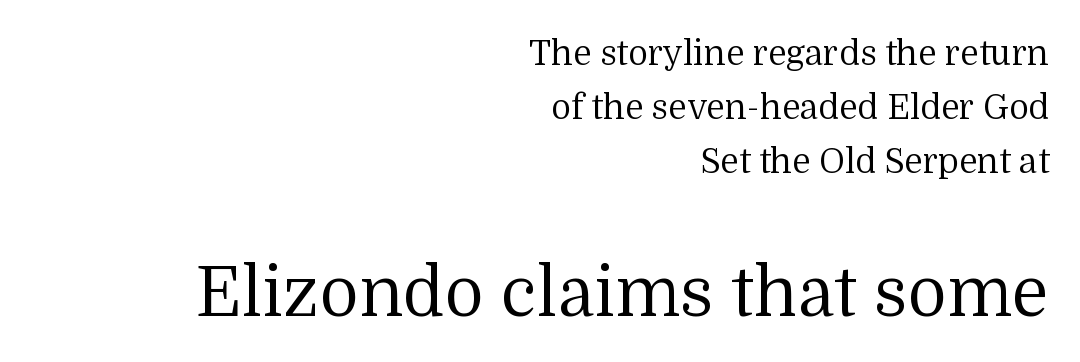
The image shows 68 px regular-weight serif type, upright; set right-aligned, normal line spacing (1.59x), normal letter spacing, not underlined; the second (bottom) block is 2.0x larger; medium stroke contrast and a medium x-height.
